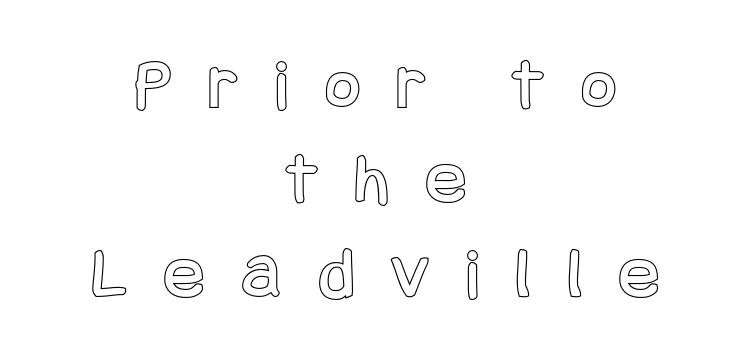
Q: Is the text italic (slanted)? A: No, it is upright.
Q: Is the text underlined? A: No.
Q: How is the paragraph aligned? A: Centered.
Q: Is the spacing between letters normal or unusually wide? A: Unusually wide.
Q: Is the spacing between lines tight, normal or loose? A: Normal.
Q: Width (condensed, normal, or wide)? A: Condensed.
Q: x-height? A: Large.
